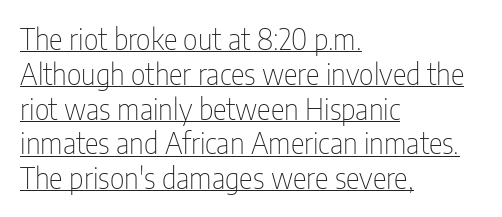
The image shows 29 px thin, condensed sans-serif type, upright; set left-aligned, line spacing 1.2x, normal letter spacing, underlined; low stroke contrast and a medium x-height.
